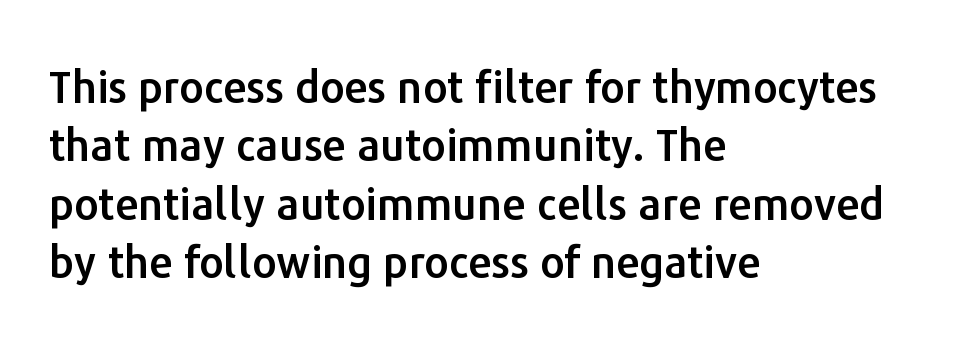
The image shows 43 px sans-serif type, upright; set left-aligned, normal line spacing (1.36x), normal letter spacing, not underlined; low stroke contrast and a medium x-height.
